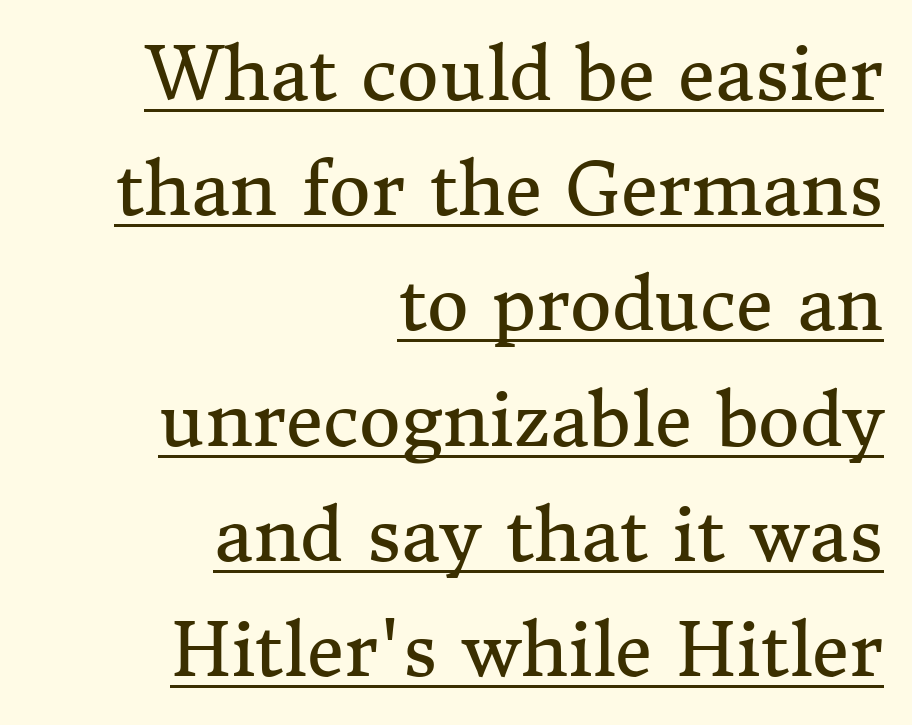
{"serif": "yes", "italic": "no", "bold": "no", "weight": "regular", "width": "normal", "stroke_contrast": "medium", "x_height": "medium", "monospaced": "no", "underline": "yes", "align": "right", "line_spacing": "normal", "line_spacing_ratio": 1.6, "letter_spacing": "normal", "letter_spacing_em": 0.0, "glyph_px": 72}
